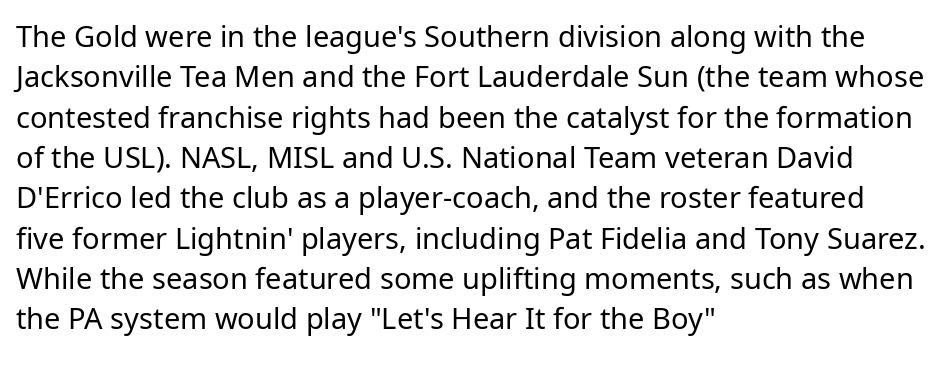
The image shows 29 px regular-weight sans-serif type, upright; set left-aligned, normal line spacing (1.39x), normal letter spacing, not underlined; low stroke contrast and a medium x-height.
